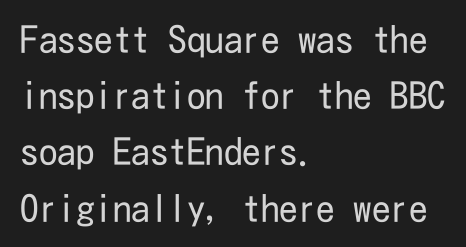
Q: Is the text bold? A: No.
Q: Is the text italic (slanted)? A: No, it is upright.
Q: Is the typeface a serif or a sans-serif typeface? A: Sans-serif.
Q: Is the text underlined? A: No.
Q: How is the paragraph aligned? A: Left-aligned.
Q: Is the spacing between letters normal or unusually wide? A: Normal.
Q: Is the spacing between lines tight, normal or loose? A: Normal.
Q: Width (condensed, normal, or wide)? A: Condensed.
Q: Stroke contrast? A: Low.
Q: x-height? A: Medium.
